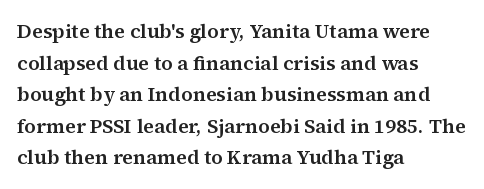
Q: Is the text italic (slanted)? A: No, it is upright.
Q: Is the text underlined? A: No.
Q: How is the paragraph aligned? A: Left-aligned.
Q: Is the spacing between letters normal or unusually wide? A: Normal.
Q: Is the spacing between lines tight, normal or loose? A: Normal.
